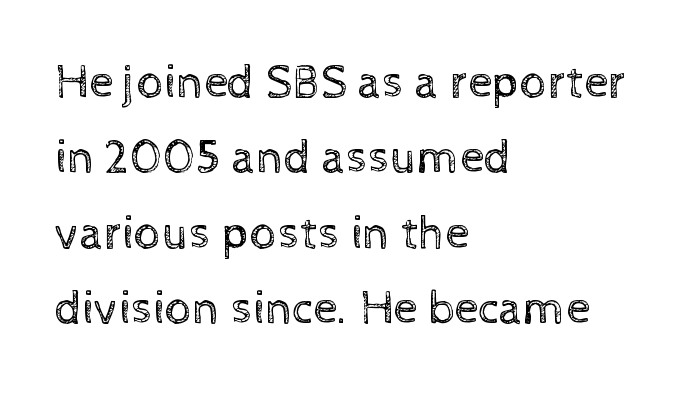
{"italic": "no", "bold": "no", "weight": "regular", "width": "normal", "x_height": "medium", "monospaced": "no", "underline": "no", "align": "left", "line_spacing": "normal", "line_spacing_ratio": 1.57, "letter_spacing": "normal", "letter_spacing_em": 0.0, "glyph_px": 48}
